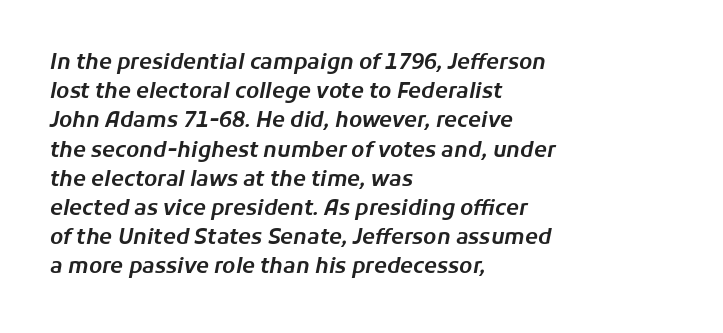
Q: Is the text italic (slanted)? A: Yes, it leans right by about 11 degrees.
Q: Is the text underlined? A: No.
Q: How is the paragraph aligned? A: Left-aligned.
Q: Is the spacing between letters normal or unusually wide? A: Normal.
Q: Is the spacing between lines tight, normal or loose? A: Normal.
